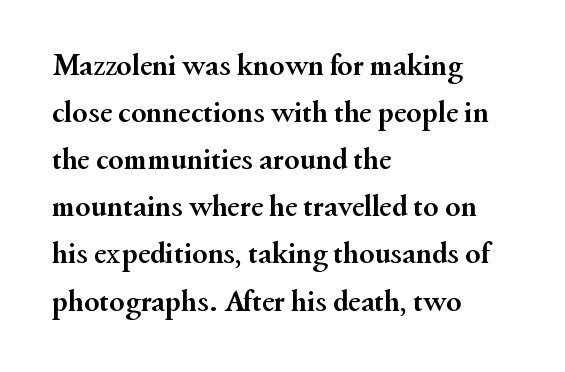
{"serif": "yes", "italic": "no", "bold": "yes", "weight": "semibold", "width": "normal", "stroke_contrast": "medium", "x_height": "small", "monospaced": "no", "underline": "no", "align": "left", "line_spacing": "normal", "line_spacing_ratio": 1.52, "letter_spacing": "normal", "letter_spacing_em": 0.0, "glyph_px": 31}
